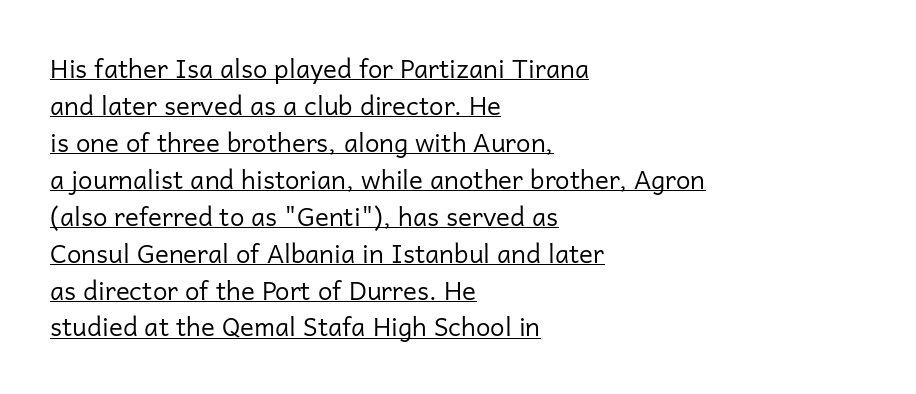
{"italic": "no", "bold": "no", "underline": "yes", "align": "left", "line_spacing": "normal", "line_spacing_ratio": 1.42, "letter_spacing": "normal", "letter_spacing_em": 0.0, "glyph_px": 26}
